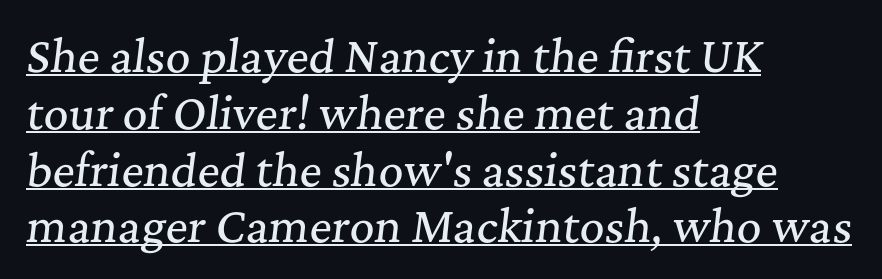
{"serif": "yes", "italic": "yes", "lean": "right", "slant_degrees": 7, "width": "normal", "stroke_contrast": "medium", "x_height": "medium", "monospaced": "no", "underline": "yes", "align": "left", "line_spacing": "normal", "line_spacing_ratio": 1.32, "letter_spacing": "normal", "letter_spacing_em": 0.0, "glyph_px": 43}
